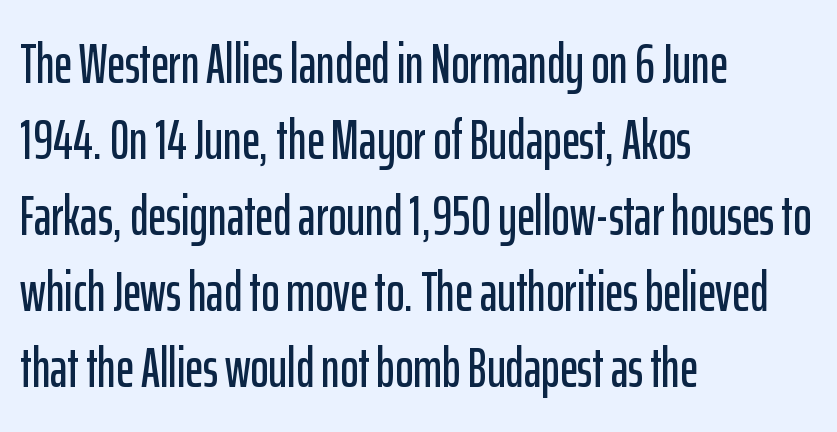
Q: Is the text italic (slanted)? A: No, it is upright.
Q: Is the typeface a serif or a sans-serif typeface? A: Sans-serif.
Q: Is the text underlined? A: No.
Q: How is the paragraph aligned? A: Left-aligned.
Q: Is the spacing between letters normal or unusually wide? A: Normal.
Q: Is the spacing between lines tight, normal or loose? A: Normal.
Q: Width (condensed, normal, or wide)? A: Condensed.
Q: Stroke contrast? A: Low.
Q: x-height? A: Medium.
Q: Monospaced? A: No.
